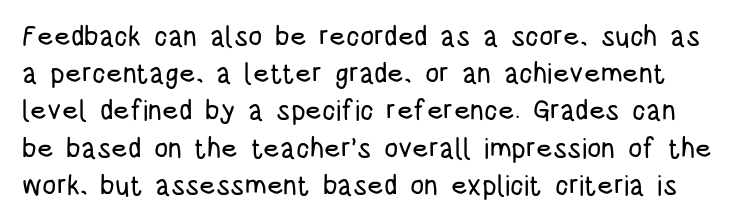
What's the leading like? Ordinary, nothing unusual. Varying glyph widths throughout — classic text-font behaviour. Rendered with straight, roman letterforms. No extra tracking has been applied to these lines. This rendering employs a face without finishing strokes, i.e., a sans-serif.
